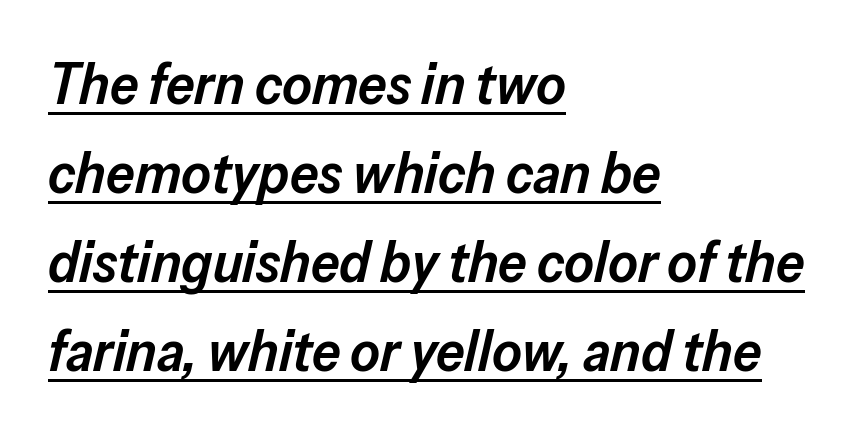
{"italic": "yes", "lean": "right", "slant_degrees": 13, "bold": "semi", "weight": "semibold", "width": "normal", "stroke_contrast": "low", "x_height": "medium", "monospaced": "no", "underline": "yes", "align": "left", "line_spacing": "normal", "line_spacing_ratio": 1.56, "letter_spacing": "normal", "letter_spacing_em": 0.0, "glyph_px": 57}
